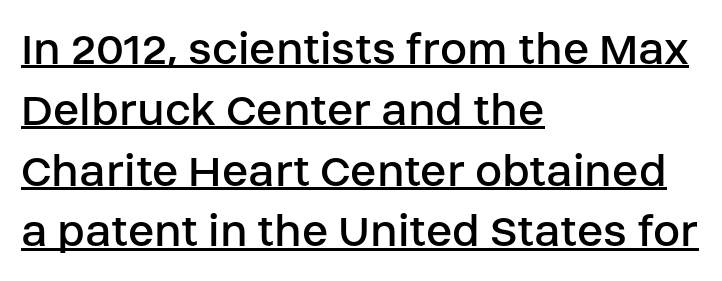
Observe the ordinary spacing: letters are neighbours, not strangers. This is not heavy type; no bold has been used. Where is the straight margin? On the left. Each line of the rendering has a horizontal stroke beneath the glyphs.
